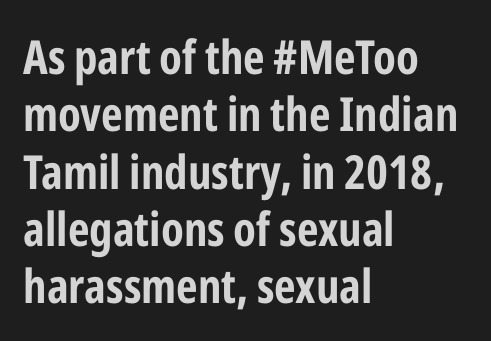
{"serif": "no", "italic": "no", "width": "condensed", "stroke_contrast": "low", "x_height": "medium", "monospaced": "no", "underline": "no", "align": "left", "line_spacing_ratio": 1.22, "letter_spacing": "normal", "letter_spacing_em": 0.0, "glyph_px": 47}
